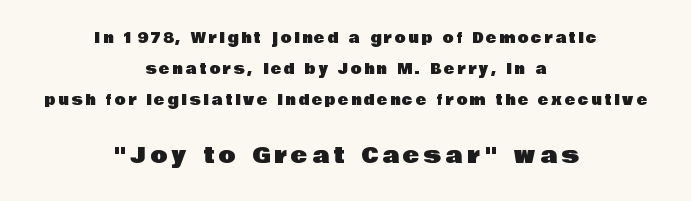
Q: Is the text italic (slanted)? A: No, it is upright.
Q: Is the text underlined? A: No.
Q: How is the paragraph aligned? A: Centered.
Q: Is the spacing between letters normal or unusually wide? A: Unusually wide.
Q: Is the spacing between lines tight, normal or loose? A: Loose.
Q: Which block of text is set in a larger size, the first (top) or the second (bottom)? A: The second (bottom) one.
